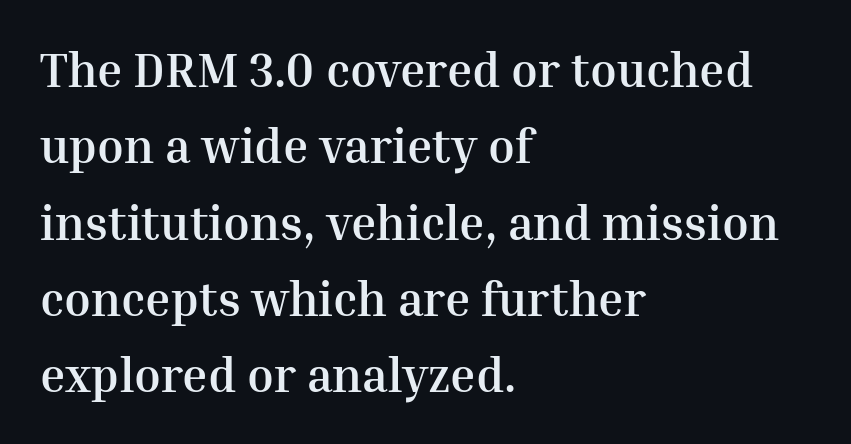
The image shows 48 px semibold serif type, upright; set left-aligned, normal line spacing (1.59x), normal letter spacing, not underlined; medium stroke contrast and a medium x-height.
